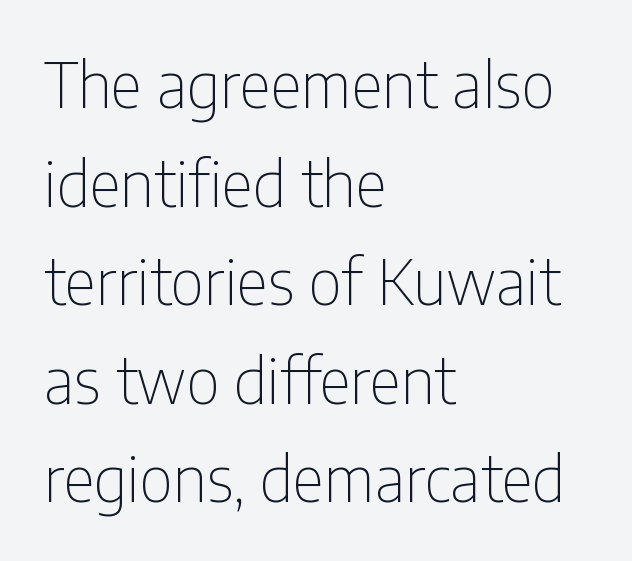
The image shows 62 px thin, condensed sans-serif type, upright; set left-aligned, normal line spacing (1.59x), normal letter spacing, not underlined; low stroke contrast and a medium x-height.
